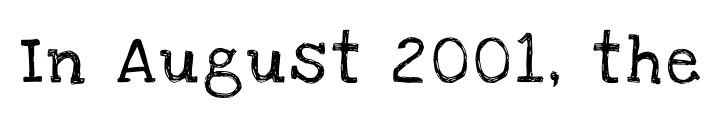
The image shows 48 px serif type, upright; set not underlined; low stroke contrast and a large x-height.
